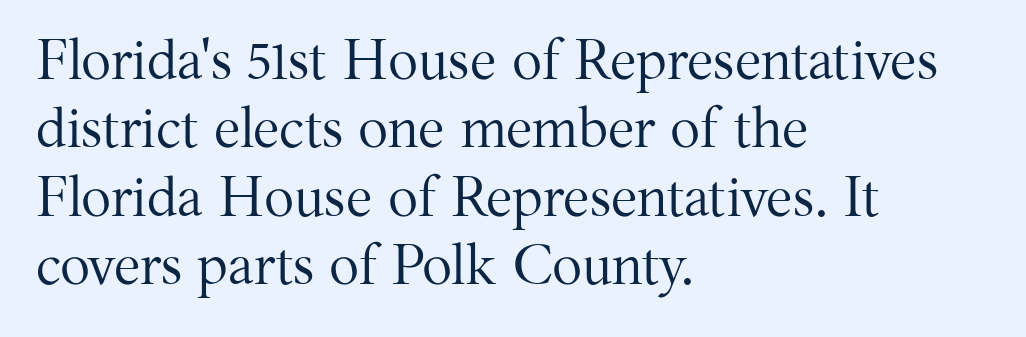
The image shows 56 px regular-weight serif type, upright; set left-aligned, line spacing 1.22x, normal letter spacing, not underlined; medium stroke contrast and a medium x-height.
